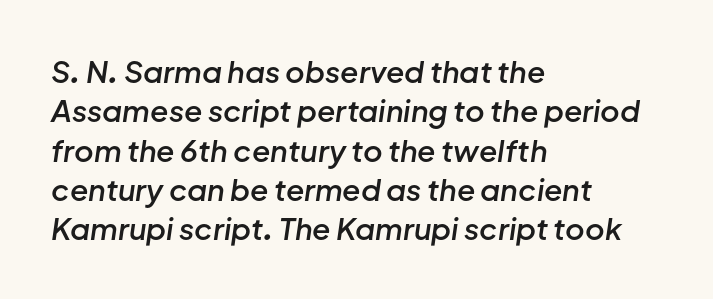
{"italic": "yes", "lean": "right", "slant_degrees": 8, "bold": "semi", "weight": "semibold", "width": "normal", "stroke_contrast": "low", "x_height": "medium", "monospaced": "no", "underline": "no", "align": "left", "line_spacing": "normal", "line_spacing_ratio": 1.31, "letter_spacing": "normal", "letter_spacing_em": 0.0, "glyph_px": 30}
